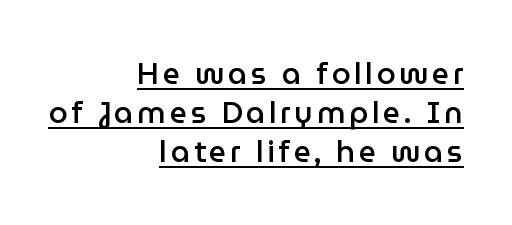
Check where the strokes stop: nothing finishes them off — pure sans. The rendering uses natural spacing where letterforms have individual widths. These lines were composed using upright roman letters. Alignment: flush right.
